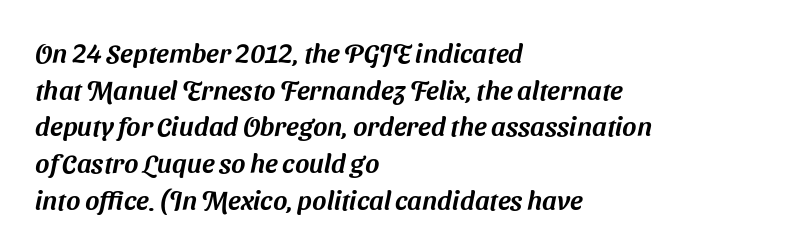
The area under the type is left untouched. Line beginnings align vertically; line endings do not. Each new line begins a customary step beneath the previous one. Nothing unusual about the tracking: characters are spaced as the font intends.
